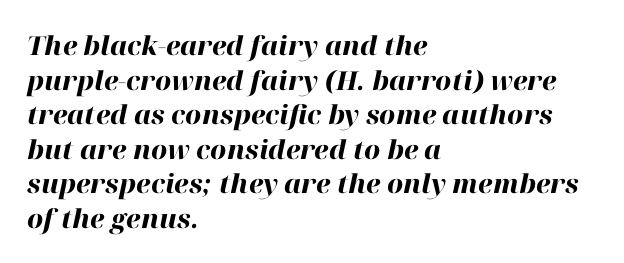
The image shows 26 px bold type, italic (leaning right); set left-aligned, normal line spacing (1.33x), normal letter spacing, not underlined.
